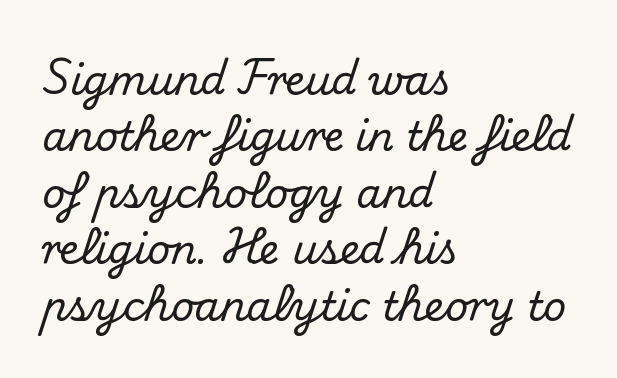
The image shows 40 px serif type; set left-aligned, normal line spacing (1.41x), normal letter spacing, not underlined; medium stroke contrast and a small x-height.
